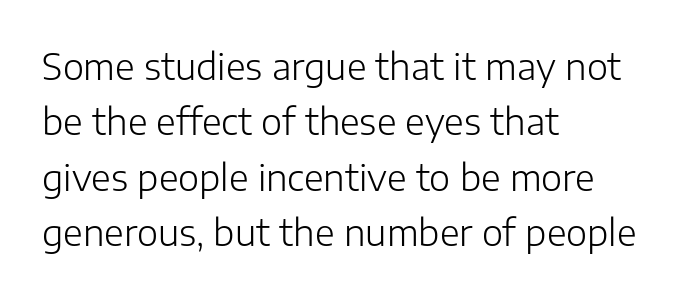
The image shows 36 px light sans-serif type, upright; set left-aligned, normal line spacing (1.54x), normal letter spacing, not underlined; low stroke contrast and a medium x-height.
